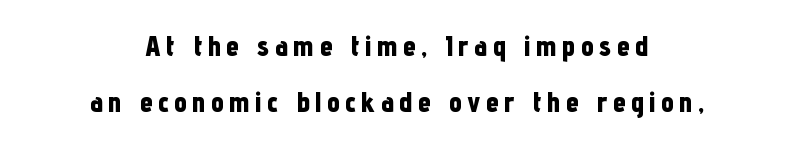
{"serif": "no", "italic": "no", "bold": "yes", "weight": "bold", "width": "condensed", "stroke_contrast": "low", "x_height": "medium", "monospaced": "no", "underline": "no", "align": "center", "line_spacing": "loose", "line_spacing_ratio": 1.93, "glyph_px": 29}
